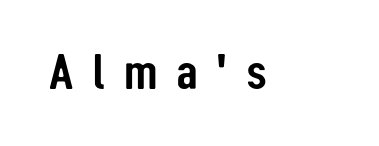
The image shows 50 px condensed sans-serif type, upright; set unusually wide letter spacing (+0.37 em), not underlined; low stroke contrast and a medium x-height.
